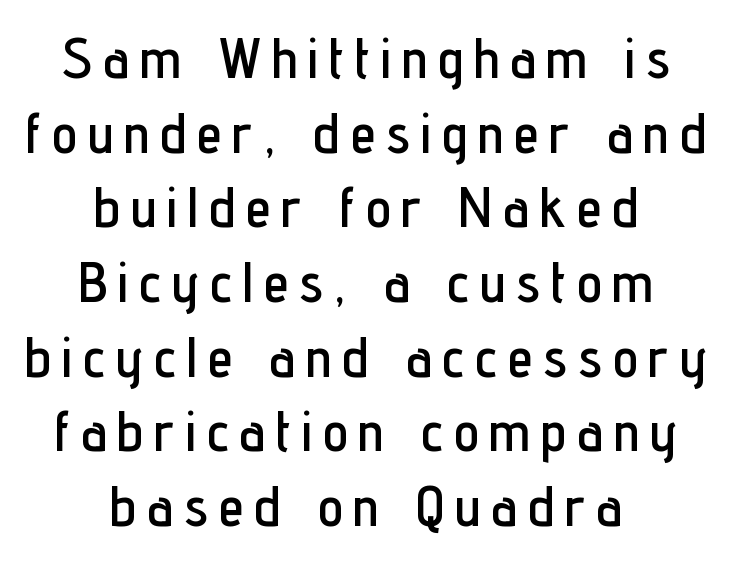
Q: Is the text italic (slanted)? A: No, it is upright.
Q: Is the typeface a serif or a sans-serif typeface? A: Sans-serif.
Q: Is the text underlined? A: No.
Q: How is the paragraph aligned? A: Centered.
Q: Is the spacing between lines tight, normal or loose? A: Normal.
Q: Width (condensed, normal, or wide)? A: Condensed.
Q: Stroke contrast? A: Low.
Q: x-height? A: Medium.
Q: Monospaced? A: No.
